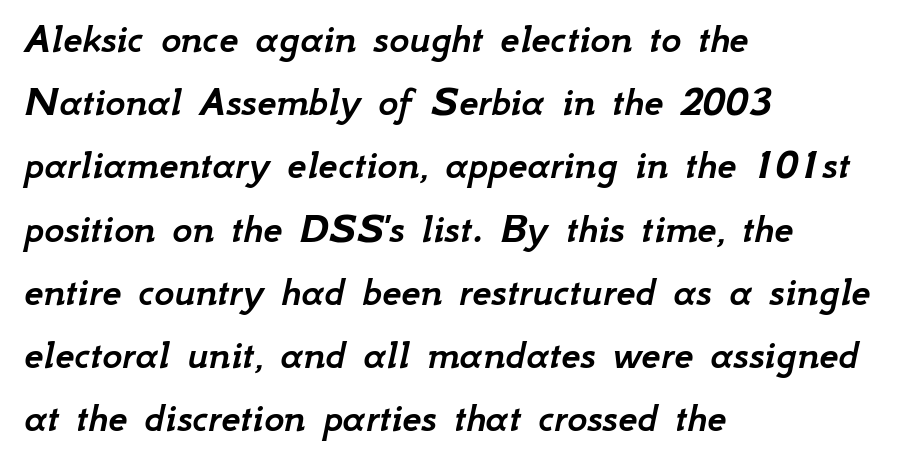
{"italic": "yes", "lean": "right", "slant_degrees": 12, "width": "normal", "stroke_contrast": "low", "x_height": "small", "monospaced": "no", "underline": "no", "align": "left", "line_spacing": "normal", "line_spacing_ratio": 1.47, "letter_spacing": "normal", "letter_spacing_em": 0.0, "glyph_px": 43}
